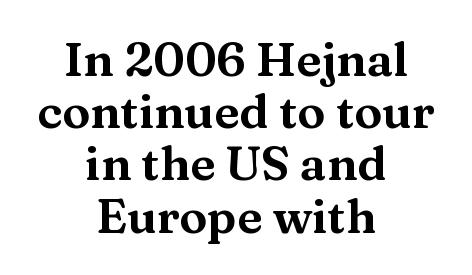
Q: Is the text italic (slanted)? A: No, it is upright.
Q: Is the typeface a serif or a sans-serif typeface? A: Serif.
Q: Is the text underlined? A: No.
Q: How is the paragraph aligned? A: Centered.
Q: Is the spacing between letters normal or unusually wide? A: Normal.
Q: Is the spacing between lines tight, normal or loose? A: Tight.
Q: Width (condensed, normal, or wide)? A: Wide.
Q: Stroke contrast? A: Medium.
Q: x-height? A: Medium.
Q: Monospaced? A: No.
